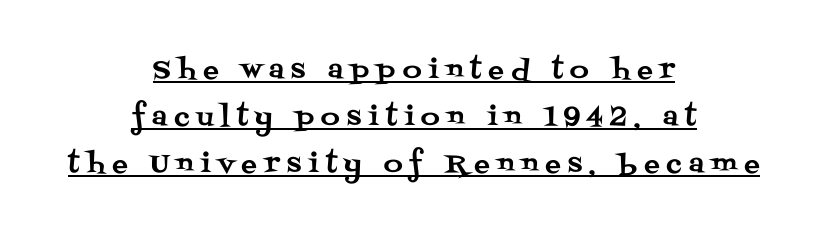
Is the block centered? Yes — each line is placed symmetrically about the middle. This is the regular roman posture of the typeface. These lines have a slow, spaced-out rhythm from letter to letter. A typographer would call this underscored text.
